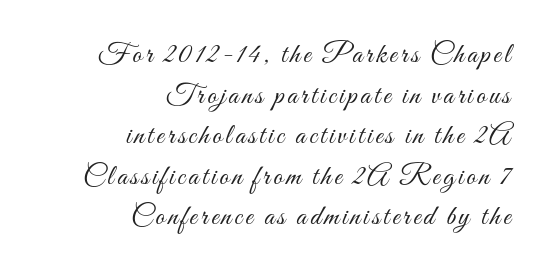
Each row of text sits above clean, open space. Looks like regular typesetting: each glyph gets only the width it needs. The typesetter chose a ragged-left arrangement here. The designer left line spacing at the default.
